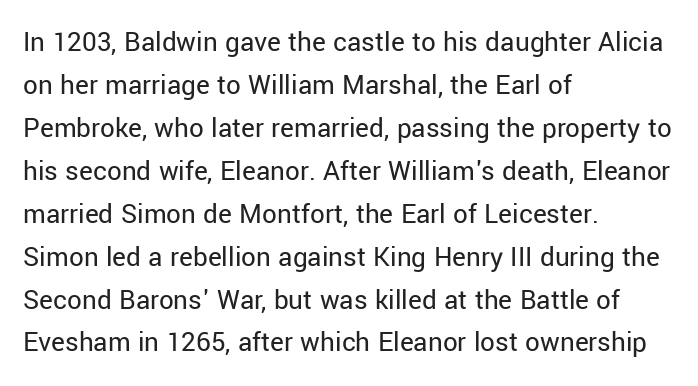
{"serif": "no", "italic": "no", "bold": "no", "weight": "regular", "width": "normal", "stroke_contrast": "low", "x_height": "medium", "monospaced": "no", "underline": "no", "align": "left", "line_spacing": "normal", "line_spacing_ratio": 1.48, "letter_spacing": "normal", "letter_spacing_em": 0.0, "glyph_px": 29}
